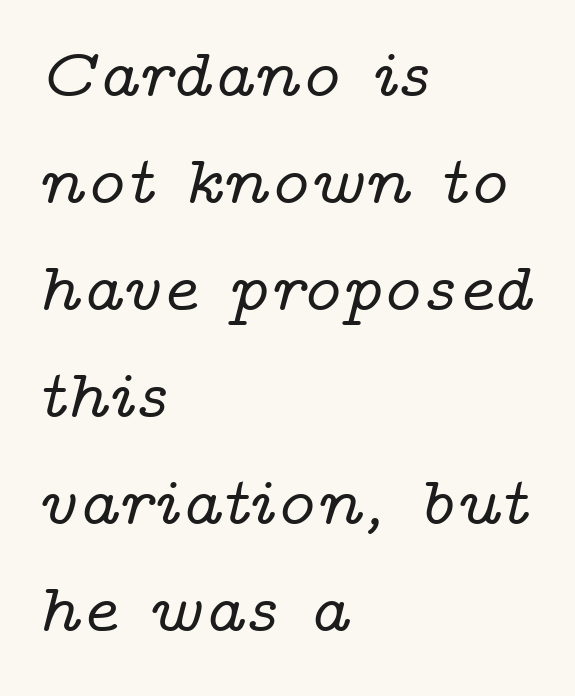
The image shows 69 px wide serif type, italic (leaning right); set left-aligned, normal line spacing (1.55x), normal letter spacing, not underlined; low stroke contrast and a medium x-height.
